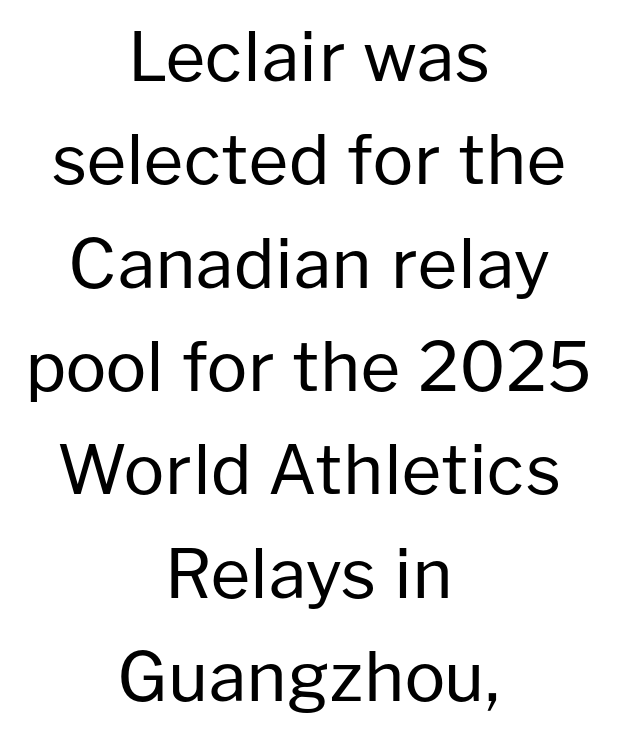
The image shows 68 px regular-weight sans-serif type, upright; set centered, normal line spacing (1.52x), normal letter spacing, not underlined; low stroke contrast and a medium x-height.
